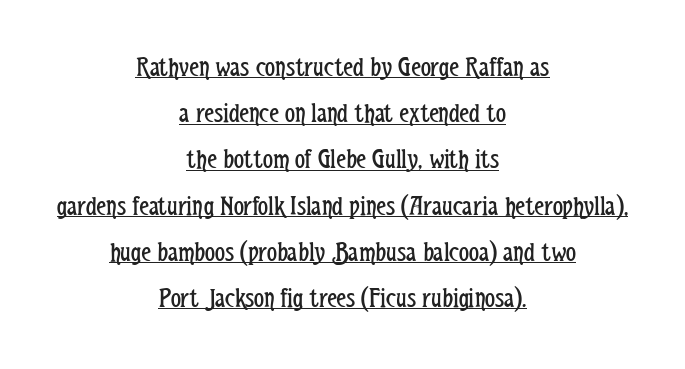
The image shows 28 px regular-weight, condensed sans-serif type, upright; set centered, normal line spacing (1.65x), normal letter spacing, underlined; low stroke contrast and a medium x-height.
